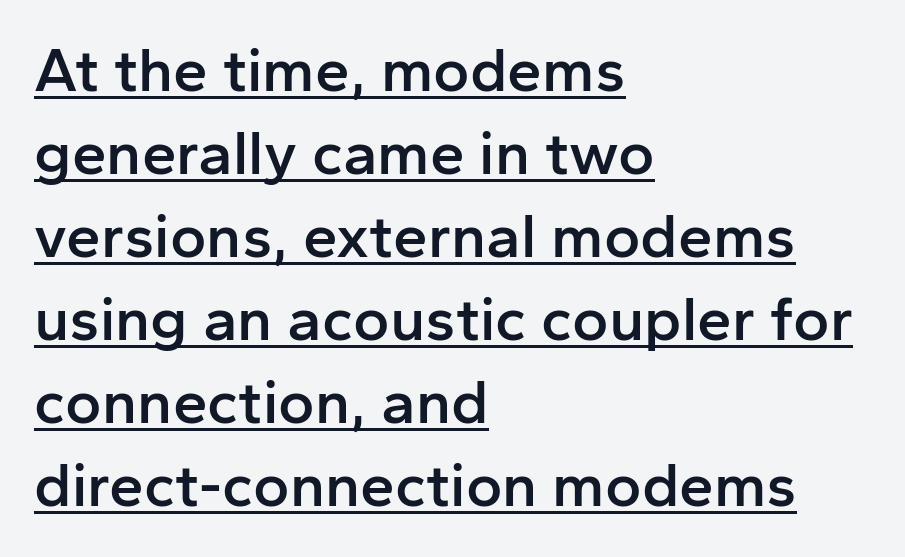
Proportional: the letters do not fall into vertical columns. Notice how the stems are strictly vertical — no italics here. This sample uses plain, unmodified letter spacing. The sample's only ornament is a line tracing under the words. Unlike a traditional serif, this face leaves its strokes unadorned.
